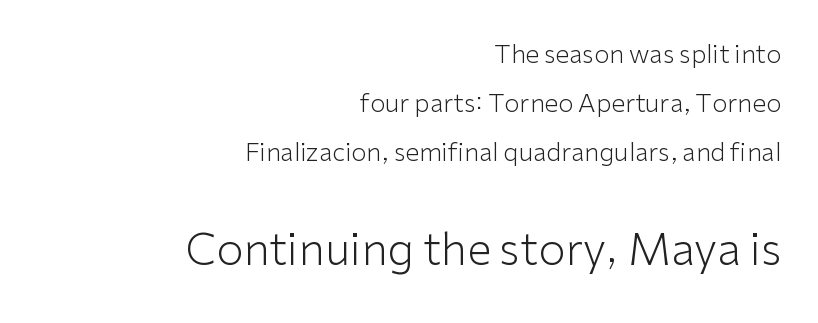
The image shows 44 px light sans-serif type, upright; set right-aligned, loose line spacing (1.97x), normal letter spacing, not underlined; the second (bottom) block is 1.76x larger; low stroke contrast and a medium x-height.
